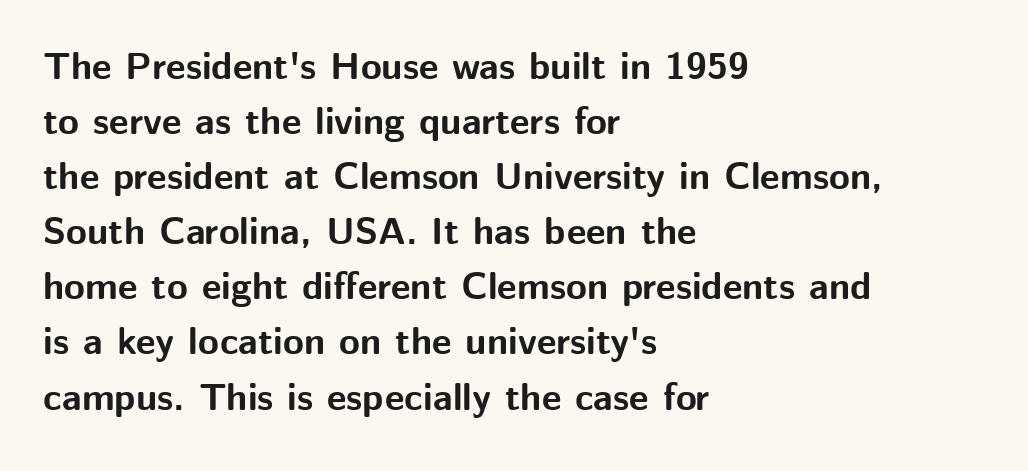
{"serif": "no", "italic": "no", "bold": "yes", "weight": "bold", "width": "normal", "stroke_contrast": "medium", "x_height": "medium", "monospaced": "no", "underline": "no", "align": "left", "line_spacing": "normal", "line_spacing_ratio": 1.45, "letter_spacing": "normal", "letter_spacing_em": 0.0, "glyph_px": 38}
